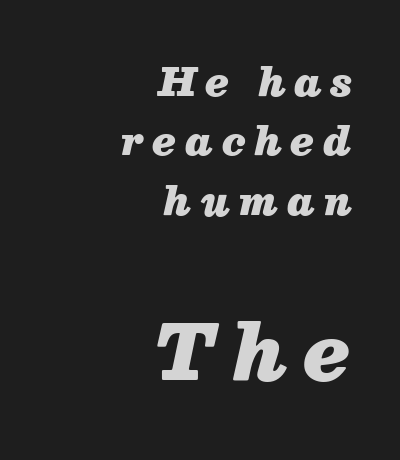
Q: Is the text bold? A: Yes.
Q: Is the text italic (slanted)? A: Yes, it leans right by about 13 degrees.
Q: Is the text underlined? A: No.
Q: How is the paragraph aligned? A: Right-aligned.
Q: Is the spacing between letters normal or unusually wide? A: Unusually wide.
Q: Is the spacing between lines tight, normal or loose? A: Normal.
Q: Which block of text is set in a larger size, the first (top) or the second (bottom)? A: The second (bottom) one.
Q: Width (condensed, normal, or wide)? A: Normal.
Q: Stroke contrast? A: Medium.
Q: x-height? A: Medium.
Q: Monospaced? A: No.
